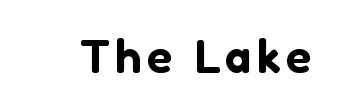
Q: Is the text italic (slanted)? A: No, it is upright.
Q: Is the typeface a serif or a sans-serif typeface? A: Sans-serif.
Q: Is the text underlined? A: No.
Q: Width (condensed, normal, or wide)? A: Normal.
Q: Stroke contrast? A: Low.
Q: x-height? A: Medium.
Q: Monospaced? A: No.
